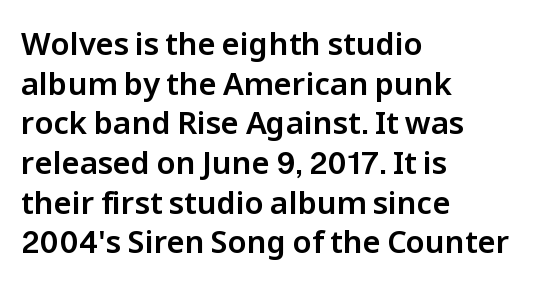
{"serif": "no", "italic": "no", "width": "normal", "stroke_contrast": "low", "x_height": "medium", "monospaced": "no", "underline": "no", "align": "left", "line_spacing": "normal", "line_spacing_ratio": 1.28, "letter_spacing": "normal", "letter_spacing_em": 0.0, "glyph_px": 31}
